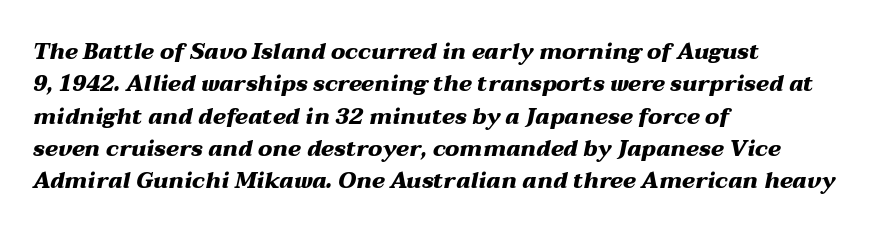
The image shows 22 px bold type, italic (leaning right); set left-aligned, normal line spacing (1.47x), normal letter spacing, not underlined.
